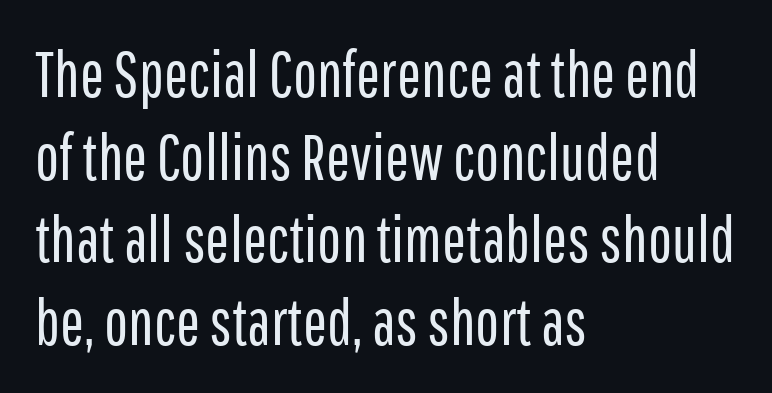
{"serif": "no", "italic": "no", "bold": "no", "weight": "regular", "width": "condensed", "stroke_contrast": "low", "x_height": "medium", "monospaced": "no", "underline": "no", "align": "left", "line_spacing": "normal", "line_spacing_ratio": 1.29, "letter_spacing": "normal", "letter_spacing_em": 0.0, "glyph_px": 64}
